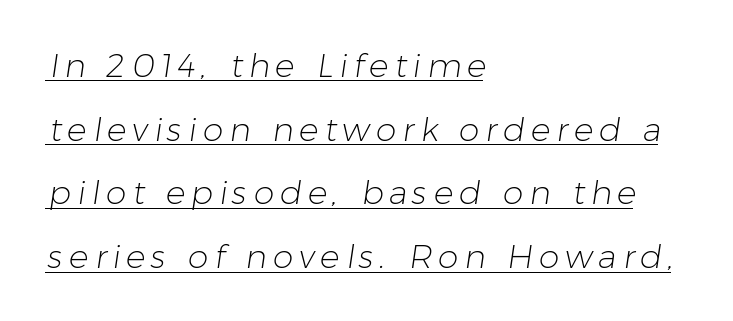
{"serif": "no", "bold": "no", "weight": "light", "width": "normal", "stroke_contrast": "low", "x_height": "medium", "monospaced": "no", "underline": "yes", "align": "left", "line_spacing": "loose", "line_spacing_ratio": 1.93, "glyph_px": 33}
